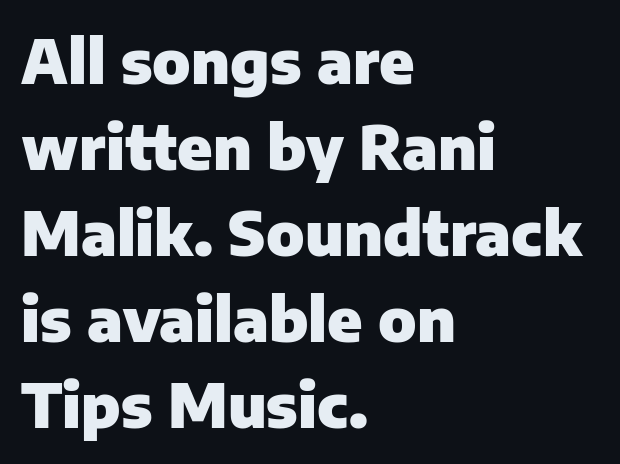
{"serif": "no", "italic": "no", "bold": "yes", "weight": "heavy", "width": "normal", "stroke_contrast": "low", "x_height": "medium", "monospaced": "no", "underline": "no", "align": "left", "line_spacing": "normal", "line_spacing_ratio": 1.41, "letter_spacing": "normal", "letter_spacing_em": 0.0, "glyph_px": 61}
